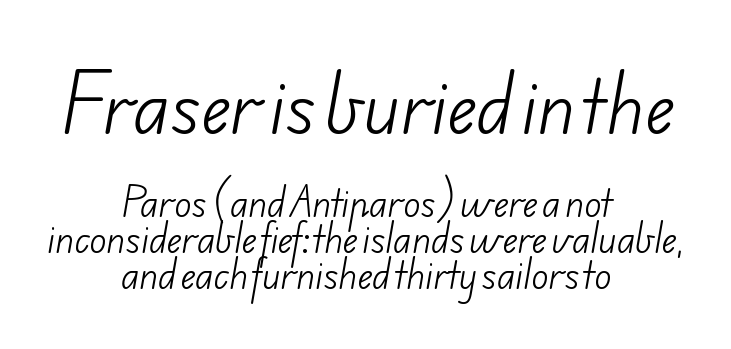
The image shows 70 px light sans-serif type; set centered, tight line spacing (1.03x), normal letter spacing, not underlined; the first (top) block is 2.0x larger; low stroke contrast and a small x-height.
